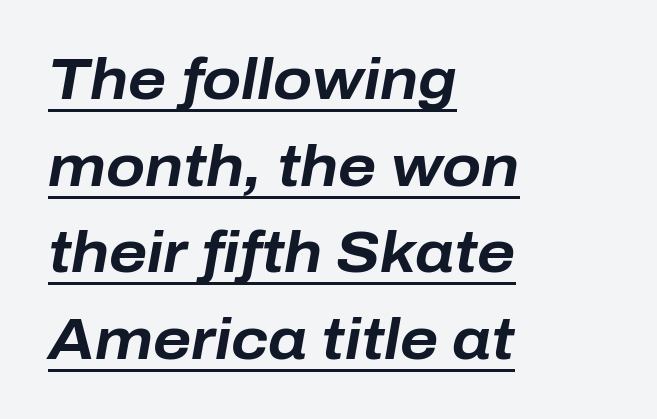
{"italic": "yes", "lean": "right", "slant_degrees": 10, "bold": "yes", "weight": "bold", "width": "normal", "stroke_contrast": "low", "x_height": "medium", "monospaced": "no", "underline": "yes", "align": "left", "line_spacing": "normal", "line_spacing_ratio": 1.52, "letter_spacing": "normal", "letter_spacing_em": 0.0, "glyph_px": 57}
